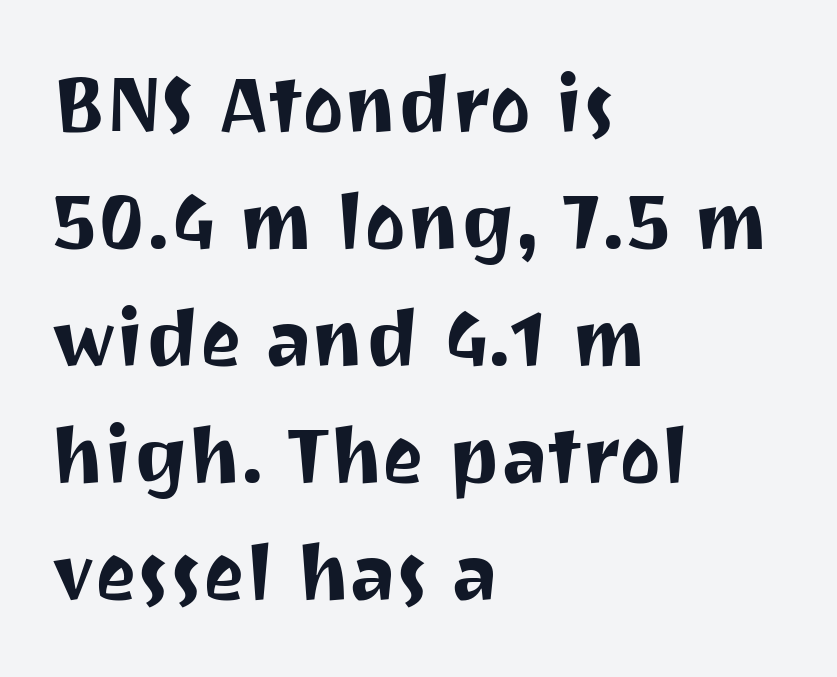
The image shows 79 px sans-serif type, upright; set left-aligned, normal line spacing (1.48x), normal letter spacing, not underlined; medium stroke contrast and a medium x-height.
